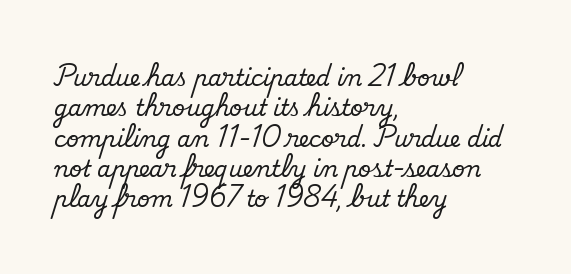
The image shows 22 px text type; set left-aligned, normal line spacing (1.38x), normal letter spacing, not underlined.
